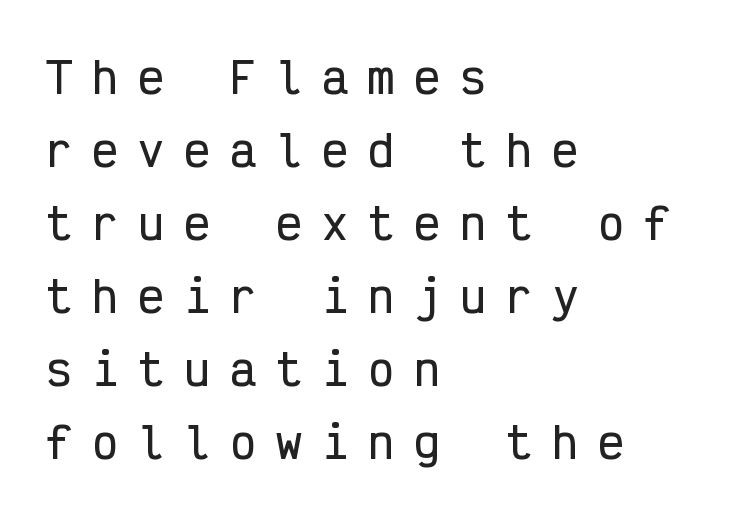
Q: Is the text italic (slanted)? A: No, it is upright.
Q: Is the typeface a serif or a sans-serif typeface? A: Sans-serif.
Q: Is the text underlined? A: No.
Q: How is the paragraph aligned? A: Left-aligned.
Q: Is the spacing between letters normal or unusually wide? A: Unusually wide.
Q: Is the spacing between lines tight, normal or loose? A: Normal.
Q: Width (condensed, normal, or wide)? A: Condensed.
Q: Stroke contrast? A: Low.
Q: x-height? A: Medium.
Q: Monospaced? A: Yes.
